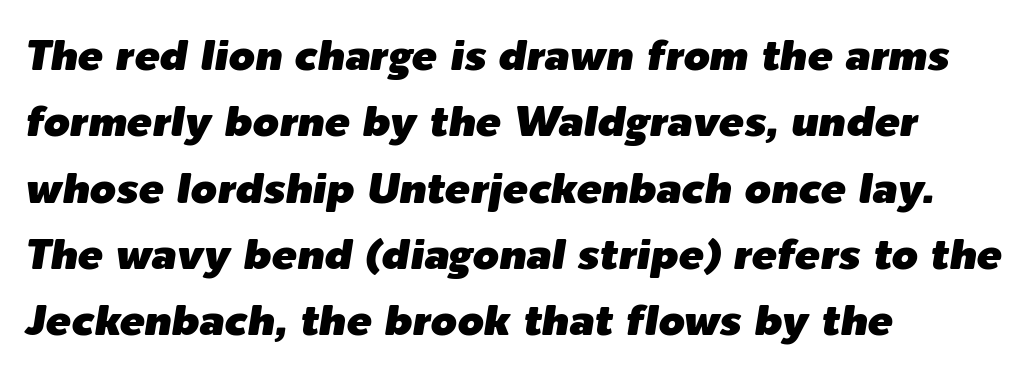
The image shows 42 px text type, italic (leaning right); set left-aligned, normal line spacing (1.58x), normal letter spacing, not underlined; low stroke contrast and a medium x-height.
